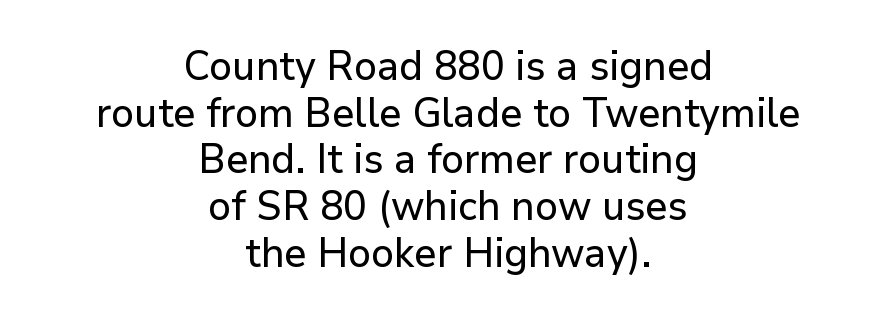
Leftover space on each line is divided equally before and after the words. Notice how the stems are strictly vertical — no italics here. Unlike a traditional serif, this face leaves its strokes unadorned. Cramped leading.
